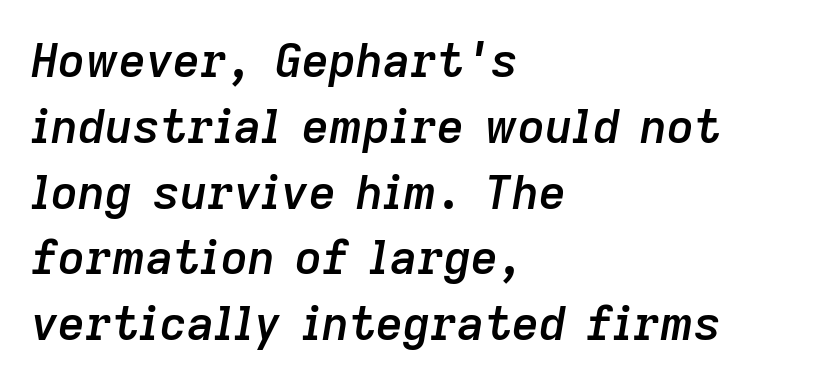
{"italic": "yes", "lean": "right", "slant_degrees": 9, "bold": "semi", "weight": "semibold", "width": "normal", "stroke_contrast": "low", "x_height": "medium", "monospaced": "no", "underline": "no", "align": "left", "line_spacing": "normal", "line_spacing_ratio": 1.4, "letter_spacing": "normal", "letter_spacing_em": 0.0, "glyph_px": 47}
